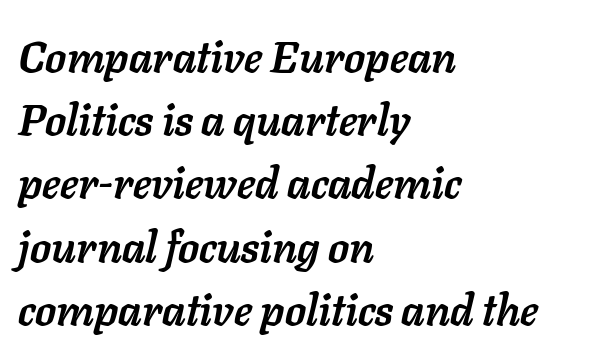
Q: Is the text bold? A: Yes.
Q: Is the text italic (slanted)? A: Yes, it leans right by about 11 degrees.
Q: Is the text underlined? A: No.
Q: How is the paragraph aligned? A: Left-aligned.
Q: Is the spacing between letters normal or unusually wide? A: Normal.
Q: Is the spacing between lines tight, normal or loose? A: Normal.
Q: Width (condensed, normal, or wide)? A: Normal.
Q: Stroke contrast? A: Low.
Q: x-height? A: Medium.
Q: Monospaced? A: No.
